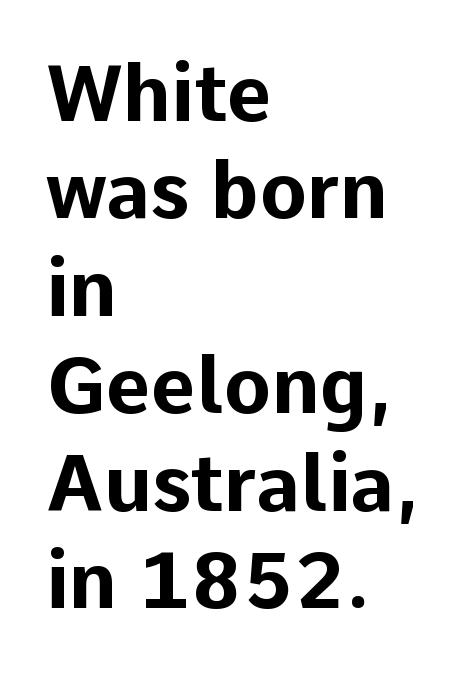
Q: Is the text bold? A: Yes.
Q: Is the text italic (slanted)? A: No, it is upright.
Q: Is the typeface a serif or a sans-serif typeface? A: Sans-serif.
Q: Is the text underlined? A: No.
Q: How is the paragraph aligned? A: Left-aligned.
Q: Is the spacing between letters normal or unusually wide? A: Normal.
Q: Is the spacing between lines tight, normal or loose? A: Normal.
Q: Width (condensed, normal, or wide)? A: Normal.
Q: Stroke contrast? A: Low.
Q: x-height? A: Medium.
Q: Monospaced? A: No.
